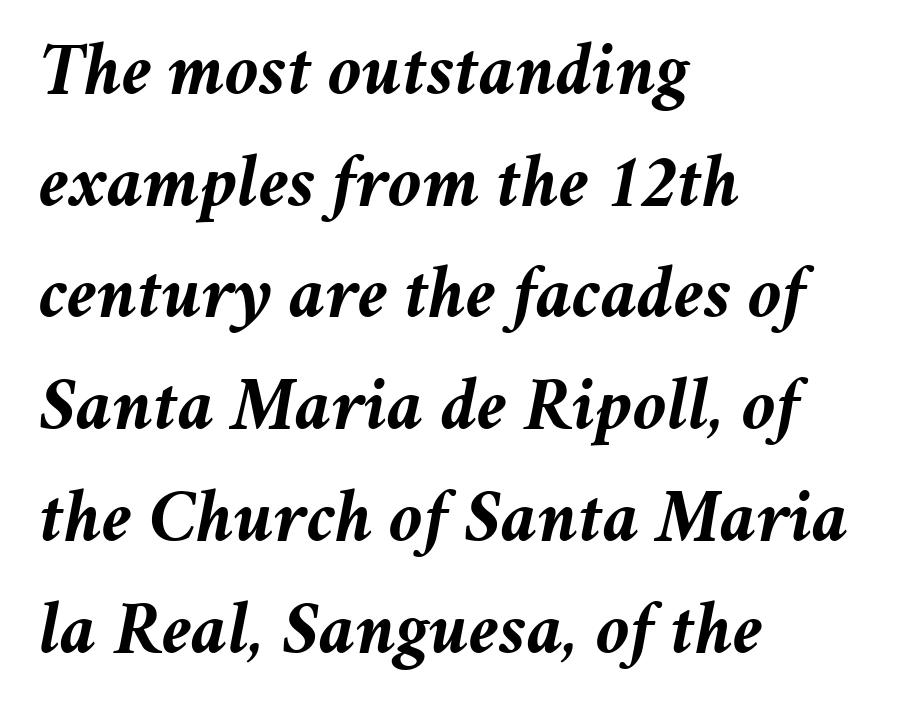
The image shows 75 px semibold type, italic (leaning right); set left-aligned, normal line spacing (1.49x), normal letter spacing, not underlined; medium stroke contrast and a medium x-height.
